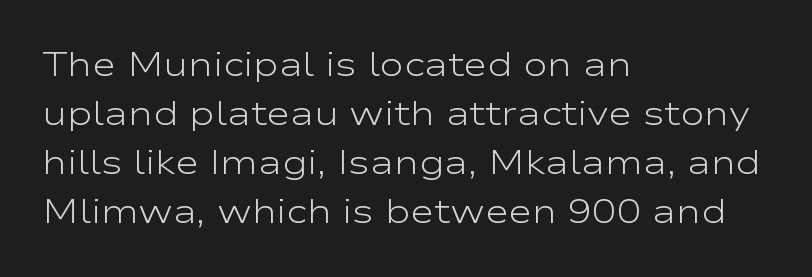
The image shows 33 px light, wide sans-serif type, upright; set left-aligned, normal line spacing (1.48x), normal letter spacing, not underlined; low stroke contrast and a medium x-height.
